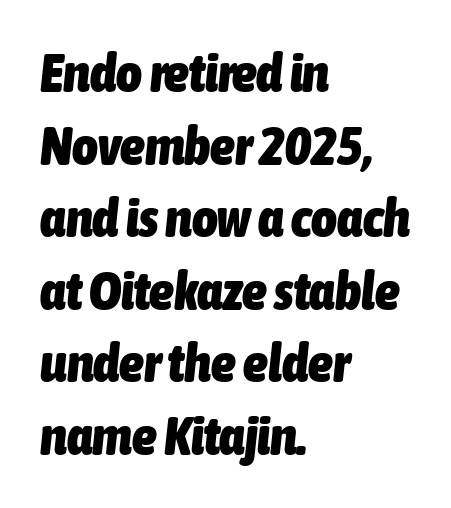
{"italic": "yes", "lean": "right", "slant_degrees": 6, "bold": "yes", "weight": "heavy", "width": "condensed", "stroke_contrast": "low", "x_height": "medium", "monospaced": "no", "underline": "no", "align": "left", "line_spacing": "normal", "line_spacing_ratio": 1.32, "letter_spacing": "normal", "letter_spacing_em": 0.0, "glyph_px": 55}
